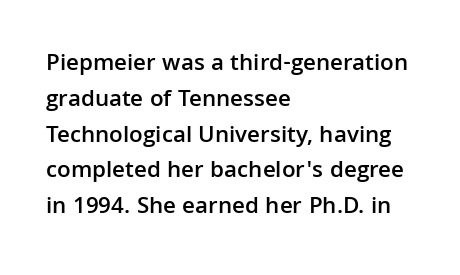
Does extra space separate the letters? No, they use regular spacing. Typographic density is moderately raised because the face is semibold. Do the letters lean? They stand straight. Each line starts at the same left margin while the right side varies. The line-height multiplier appears to be the usual default. Any mark beneath the type? The region is blank.
